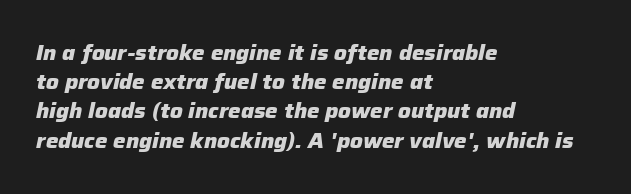
The image shows 21 px bold type, italic (leaning right); set left-aligned, normal line spacing (1.39x), normal letter spacing, not underlined.
